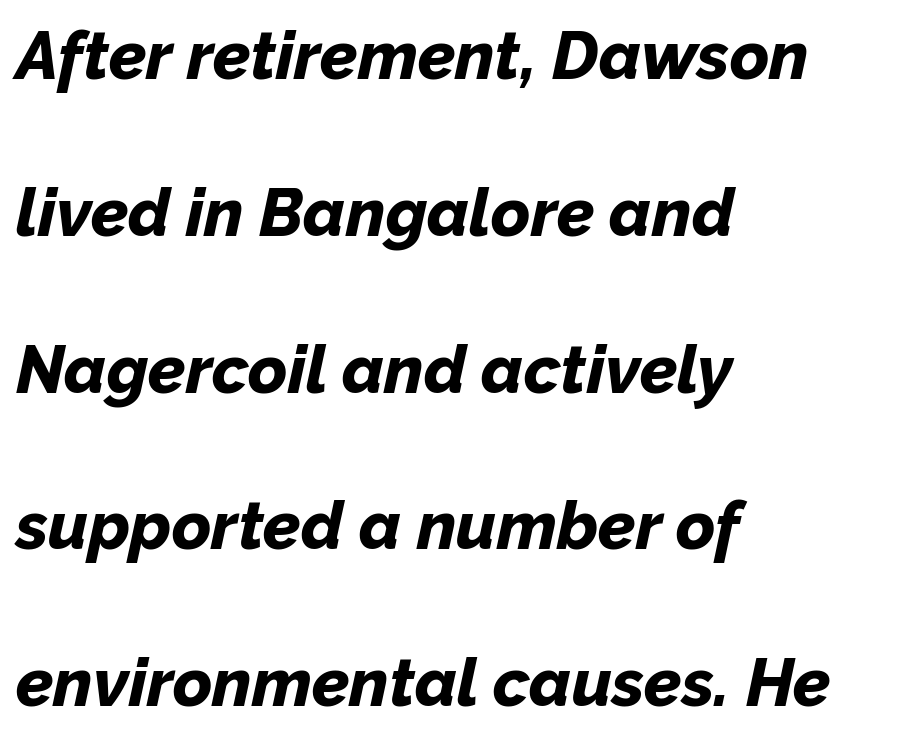
Looks like regular typesetting: each glyph gets only the width it needs. Does the copy run flush right? No — it runs flush left. This is heavy type, rendered in bold. Glance below the letters and you will spot only blank space.
